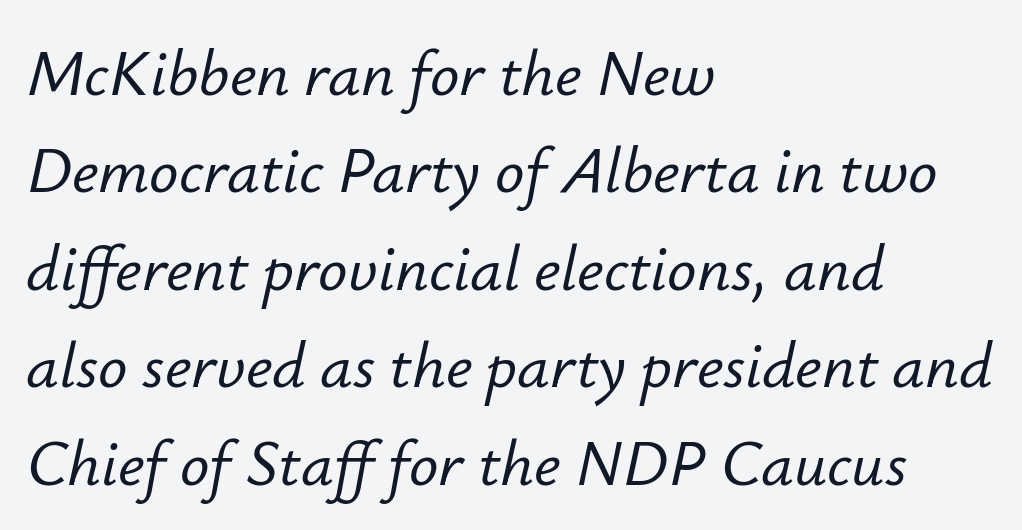
Q: Is the text italic (slanted)? A: Yes, it leans right by about 12 degrees.
Q: Is the text underlined? A: No.
Q: How is the paragraph aligned? A: Left-aligned.
Q: Is the spacing between letters normal or unusually wide? A: Normal.
Q: Is the spacing between lines tight, normal or loose? A: Normal.
Q: Width (condensed, normal, or wide)? A: Normal.
Q: Stroke contrast? A: Low.
Q: x-height? A: Small.
Q: Monospaced? A: No.
